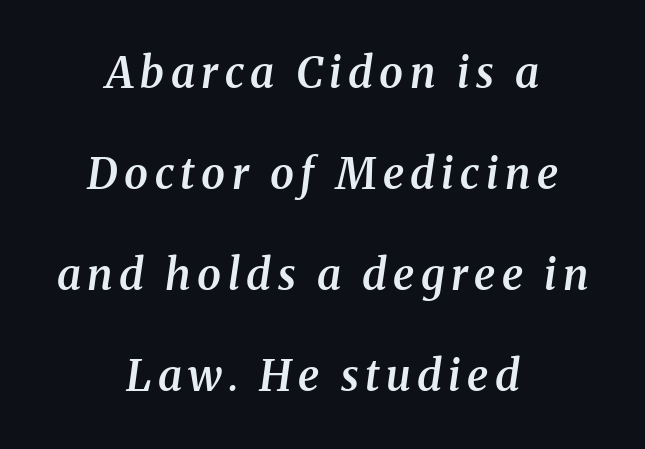
The image shows 43 px semibold serif type, italic (leaning right); set centered, loose line spacing (2.35x), not underlined; medium stroke contrast and a medium x-height.
